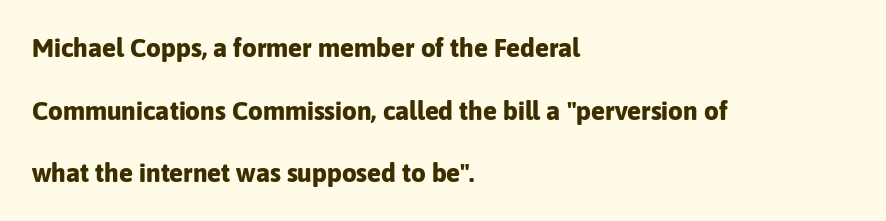
The image shows 26 px bold type, upright; set left-aligned, loose line spacing (2.41x), normal letter spacing, not underlined.
